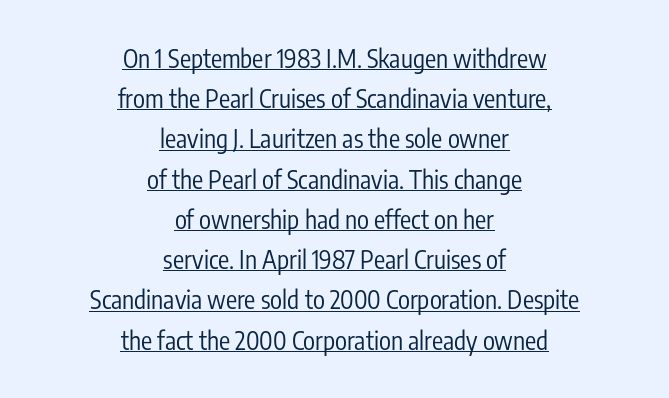
The image shows 25 px text type, upright; set centered, normal line spacing (1.61x), normal letter spacing, underlined.
